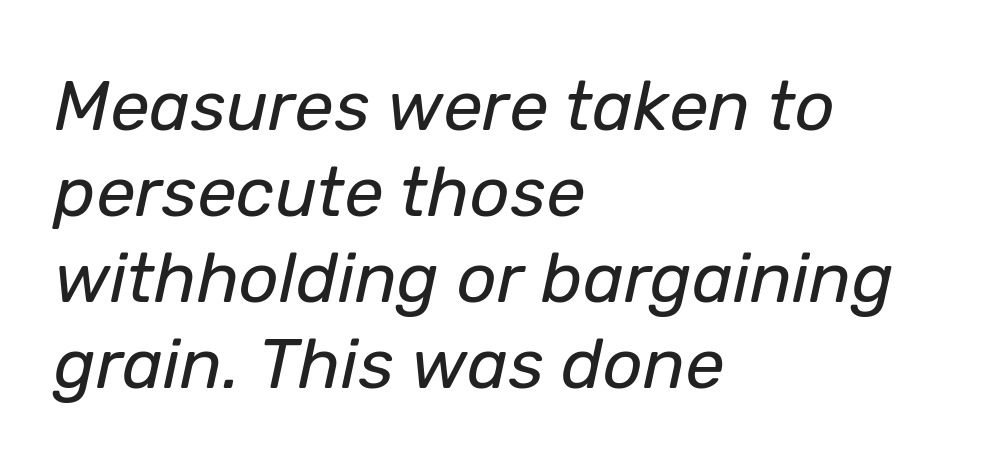
{"italic": "yes", "lean": "right", "slant_degrees": 12, "bold": "no", "weight": "regular", "width": "normal", "stroke_contrast": "low", "x_height": "medium", "monospaced": "no", "underline": "no", "align": "left", "line_spacing_ratio": 1.23, "letter_spacing": "normal", "letter_spacing_em": 0.0, "glyph_px": 70}
